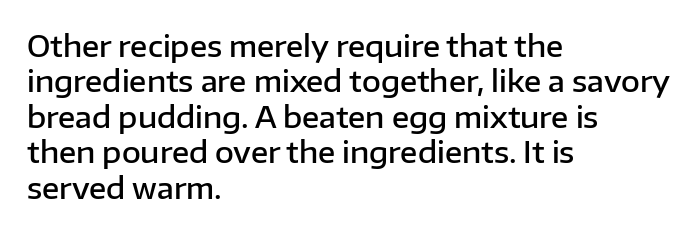
Q: Is the text bold? A: Semi-bold.
Q: Is the text italic (slanted)? A: No, it is upright.
Q: Is the typeface a serif or a sans-serif typeface? A: Sans-serif.
Q: Is the text underlined? A: No.
Q: How is the paragraph aligned? A: Left-aligned.
Q: Is the spacing between letters normal or unusually wide? A: Normal.
Q: Width (condensed, normal, or wide)? A: Normal.
Q: Stroke contrast? A: Low.
Q: x-height? A: Medium.
Q: Monospaced? A: No.
